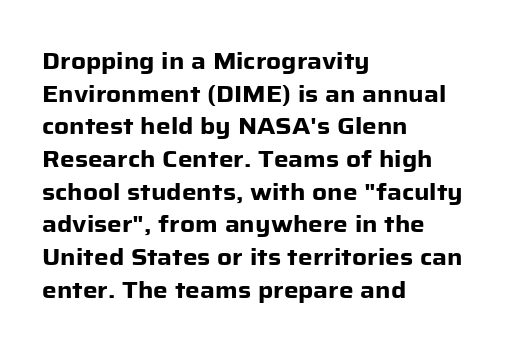
Q: Is the text bold? A: Yes.
Q: Is the text italic (slanted)? A: No, it is upright.
Q: Is the text underlined? A: No.
Q: How is the paragraph aligned? A: Left-aligned.
Q: Is the spacing between letters normal or unusually wide? A: Normal.
Q: Is the spacing between lines tight, normal or loose? A: Normal.
